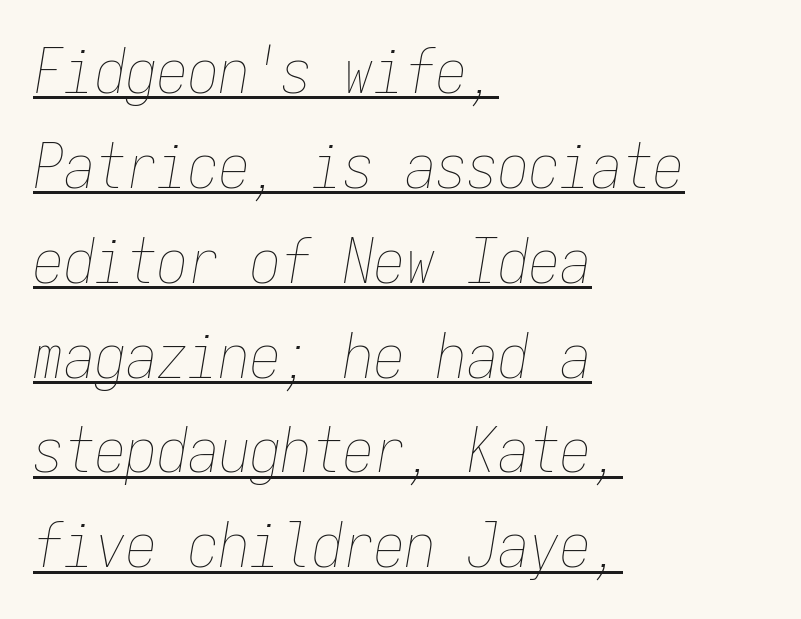
{"italic": "yes", "lean": "right", "slant_degrees": 9, "bold": "no", "weight": "thin", "width": "condensed", "stroke_contrast": "low", "x_height": "medium", "monospaced": "yes", "underline": "yes", "align": "left", "line_spacing": "normal", "line_spacing_ratio": 1.53, "letter_spacing": "normal", "letter_spacing_em": 0.0, "glyph_px": 62}
